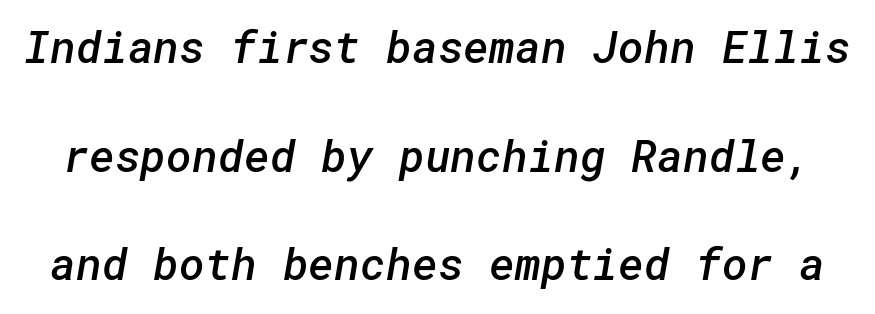
Q: Is the text bold? A: Semi-bold.
Q: Is the typeface a serif or a sans-serif typeface? A: Sans-serif.
Q: Is the text underlined? A: No.
Q: Is the spacing between letters normal or unusually wide? A: Normal.
Q: Is the spacing between lines tight, normal or loose? A: Loose.
Q: Width (condensed, normal, or wide)? A: Normal.
Q: Stroke contrast? A: Low.
Q: x-height? A: Medium.
